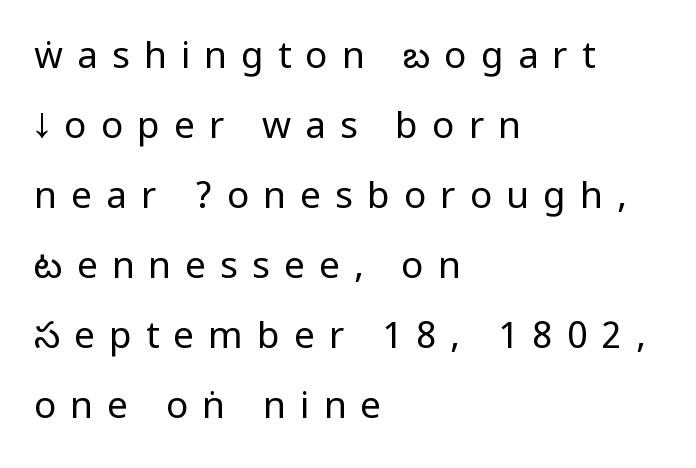
The image shows 37 px regular-weight, condensed sans-serif type, upright; set left-aligned, line spacing 1.89x, unusually wide letter spacing (+0.38 em), not underlined; low stroke contrast.
